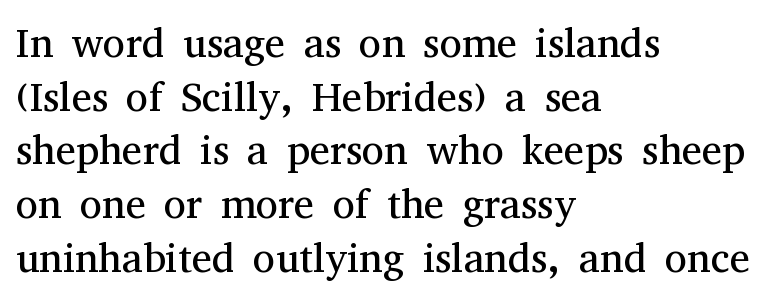
Look at the tracking — it's just the regular setting, nothing added. It's the straight-up-and-down kind of type. Font category for this specimen: serif. A typesetter would call this proportional, since set widths differ per character. These lines stack with their left ends in a neat column.
